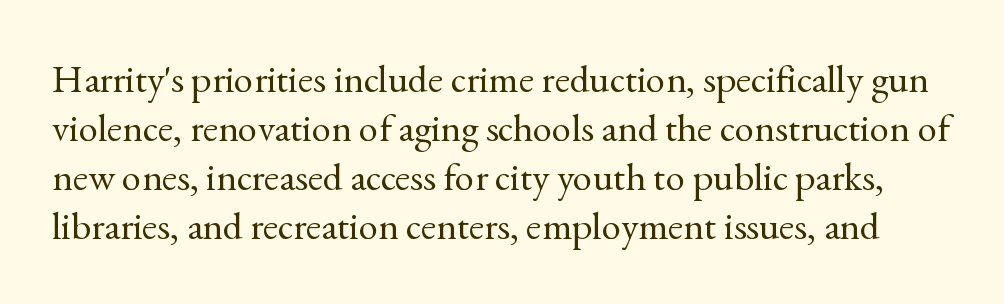
There is no visible air inserted between adjacent glyphs. Decoration check: the copy has no underline. These lines are composed in type with serifs. The designer left line spacing at the default. Is this a fixed-width face? No — the glyphs have proportional, varying widths. Weight: not bold — regular or lighter.
